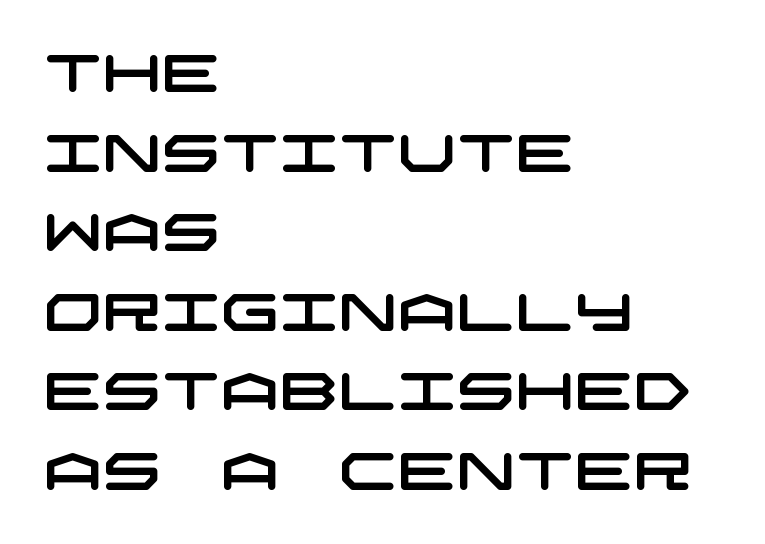
The image shows 52 px wide sans-serif type; set left-aligned, normal line spacing (1.53x), normal letter spacing, not underlined; low stroke contrast and a large x-height.
